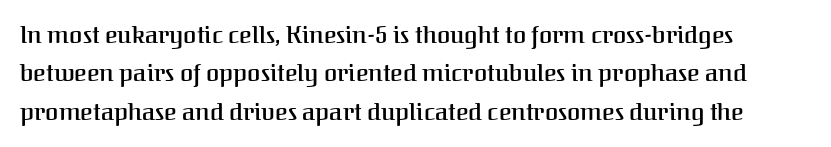
The zone under the glyphs is completely vacant. The horizontal fit of the characters is conventional and even. Tall strokes in this sample are plumb rather than angled. Vertical spacing — default. Moderately thickened strokes mark this as semibold type.
